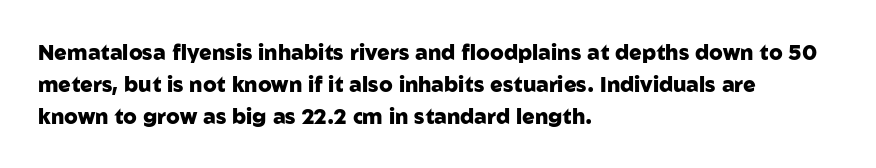
{"italic": "no", "bold": "yes", "underline": "no", "align": "left", "line_spacing": "normal", "line_spacing_ratio": 1.53, "letter_spacing": "normal", "letter_spacing_em": 0.0, "glyph_px": 21}
